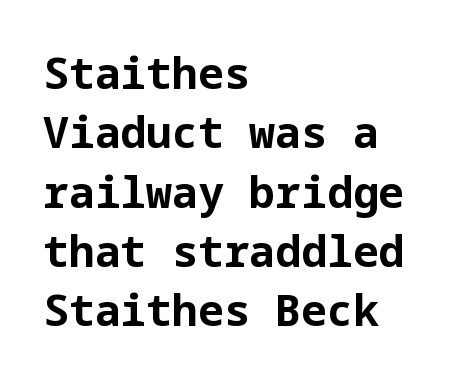
Q: Is the text bold? A: Yes.
Q: Is the text italic (slanted)? A: No, it is upright.
Q: Is the typeface a serif or a sans-serif typeface? A: Sans-serif.
Q: Is the text underlined? A: No.
Q: How is the paragraph aligned? A: Left-aligned.
Q: Is the spacing between letters normal or unusually wide? A: Normal.
Q: Is the spacing between lines tight, normal or loose? A: Normal.
Q: Width (condensed, normal, or wide)? A: Normal.
Q: Stroke contrast? A: Low.
Q: x-height? A: Medium.
